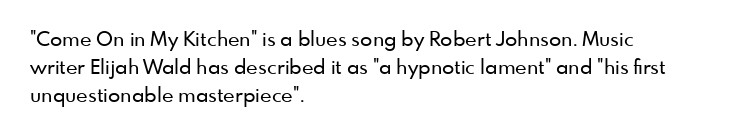
The image shows 20 px text type, upright; set left-aligned, normal line spacing (1.39x), normal letter spacing, not underlined.
